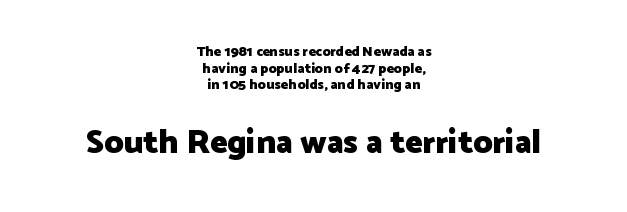
{"serif": "no", "italic": "no", "bold": "yes", "weight": "heavy", "width": "normal", "stroke_contrast": "low", "x_height": "medium", "monospaced": "no", "underline": "no", "align": "center", "line_spacing_ratio": 1.19, "letter_spacing": "normal", "letter_spacing_em": 0.0, "larger_block": "second", "size_ratio": 2.36, "glyph_px": 33}
